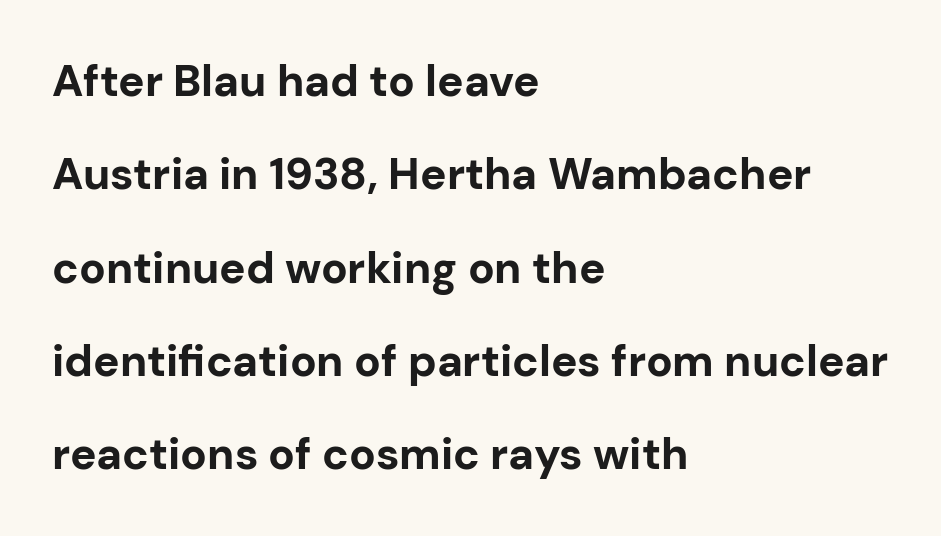
Think of a printed novel: that variable character pitch is what you see here. Compared with typical body copy, the letter spacing here is the same. Italic: no, the glyphs are upright roman. The setting favours the left margin, as ordinary paragraphs usually do. Its strokes are broad and dark, the hallmark of bold type. A typesetter would call this leading open, well beyond the default.
